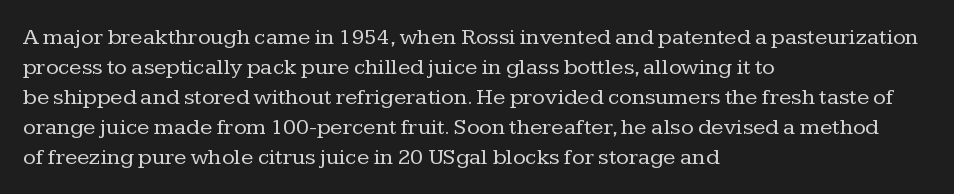
Q: Is the text bold? A: No.
Q: Is the text italic (slanted)? A: No, it is upright.
Q: Is the text underlined? A: No.
Q: How is the paragraph aligned? A: Left-aligned.
Q: Is the spacing between letters normal or unusually wide? A: Normal.
Q: Is the spacing between lines tight, normal or loose? A: Normal.
